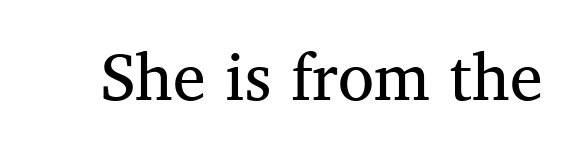
Q: Is the text italic (slanted)? A: No, it is upright.
Q: Is the typeface a serif or a sans-serif typeface? A: Serif.
Q: Is the text underlined? A: No.
Q: Is the spacing between letters normal or unusually wide? A: Normal.
Q: Width (condensed, normal, or wide)? A: Normal.
Q: Stroke contrast? A: Medium.
Q: x-height? A: Medium.
Q: Monospaced? A: No.
